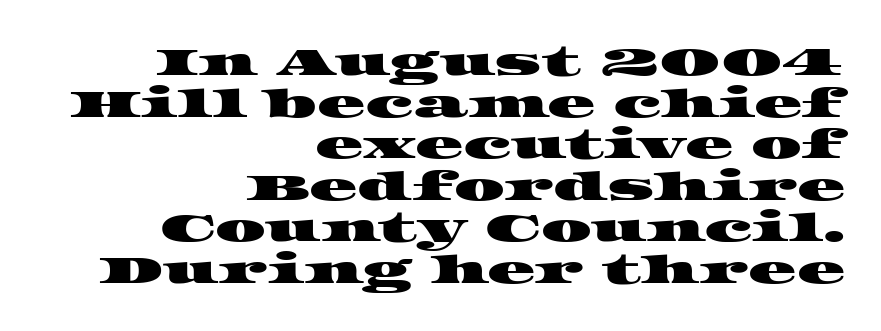
The image shows 40 px wide serif type; set right-aligned, tight line spacing (1.04x), normal letter spacing, not underlined; high stroke contrast and a large x-height.
